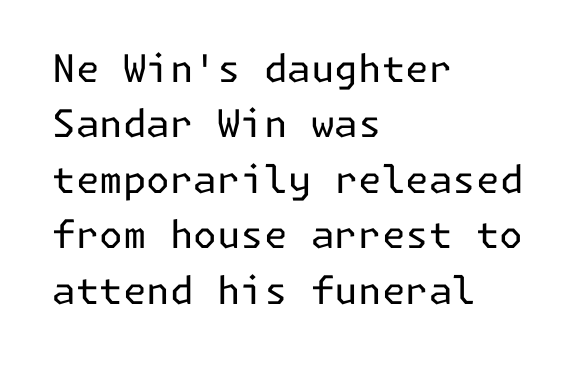
{"serif": "no", "italic": "no", "bold": "no", "weight": "regular", "width": "normal", "stroke_contrast": "low", "x_height": "medium", "underline": "no", "align": "left", "line_spacing": "normal", "line_spacing_ratio": 1.46, "letter_spacing": "normal", "letter_spacing_em": 0.0, "glyph_px": 38}
